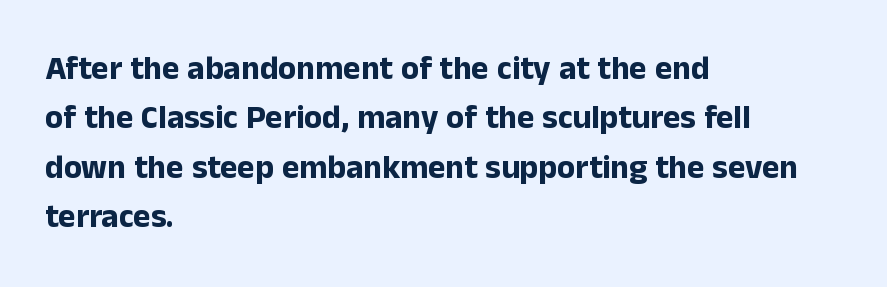
The lettering stays uniformly vertical, giving the passage a roman look. The type is set solid horizontally, with unmodified tracking. This sample has the flowing, uneven cadence of proportional lettering. These lines are set flush left with a ragged right edge. Honestly, there is no underline to notice here at all.
